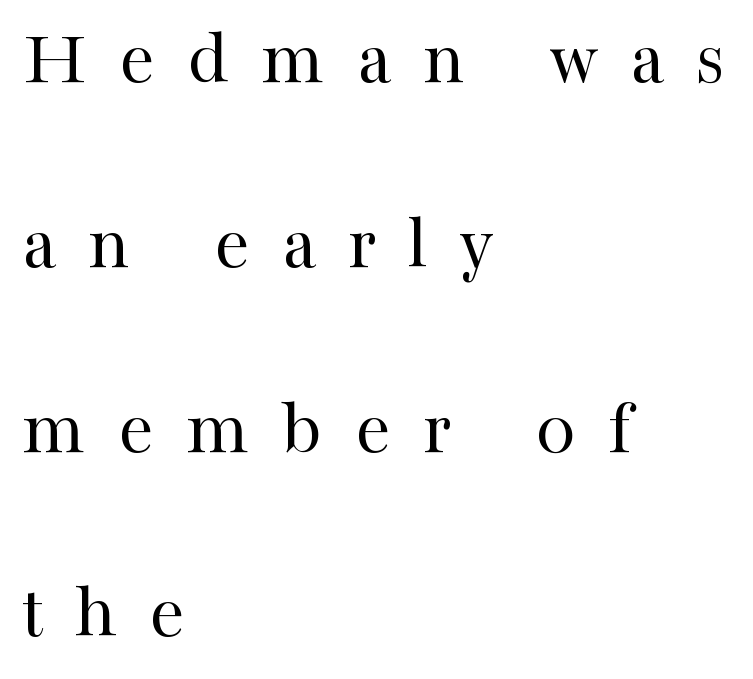
Nothing heavy about these letters — not bold at all. In CSS terms this would be text-align: left. Is there much room between lines? Yes — plenty of vertical air separates them. Beneath every word, the page is bare. The passage shown is typed in a proportional face where columns would drift. In terms of letterform style, serifs are clearly present.
